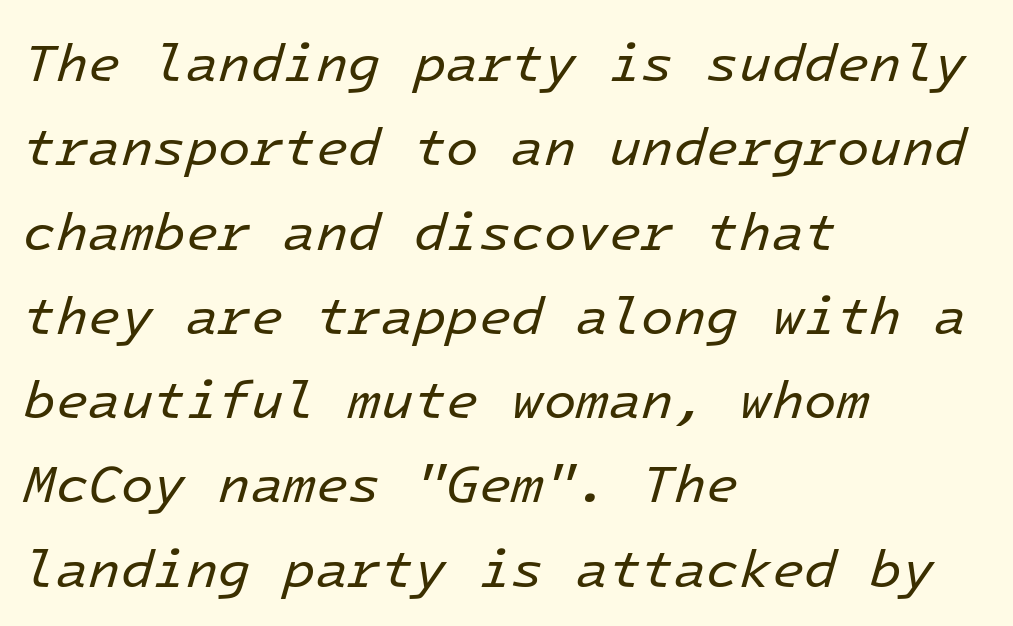
Q: Is the text bold? A: No.
Q: Is the text italic (slanted)? A: Yes, it leans right by about 16 degrees.
Q: Is the text underlined? A: No.
Q: How is the paragraph aligned? A: Left-aligned.
Q: Is the spacing between letters normal or unusually wide? A: Normal.
Q: Is the spacing between lines tight, normal or loose? A: Normal.
Q: Width (condensed, normal, or wide)? A: Normal.
Q: Stroke contrast? A: Low.
Q: x-height? A: Medium.
Q: Monospaced? A: Yes.
